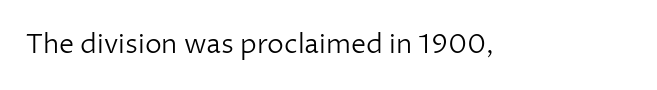
Q: Is the text bold? A: No.
Q: Is the text italic (slanted)? A: No, it is upright.
Q: Is the text underlined? A: No.
Q: Is the spacing between letters normal or unusually wide? A: Normal.
